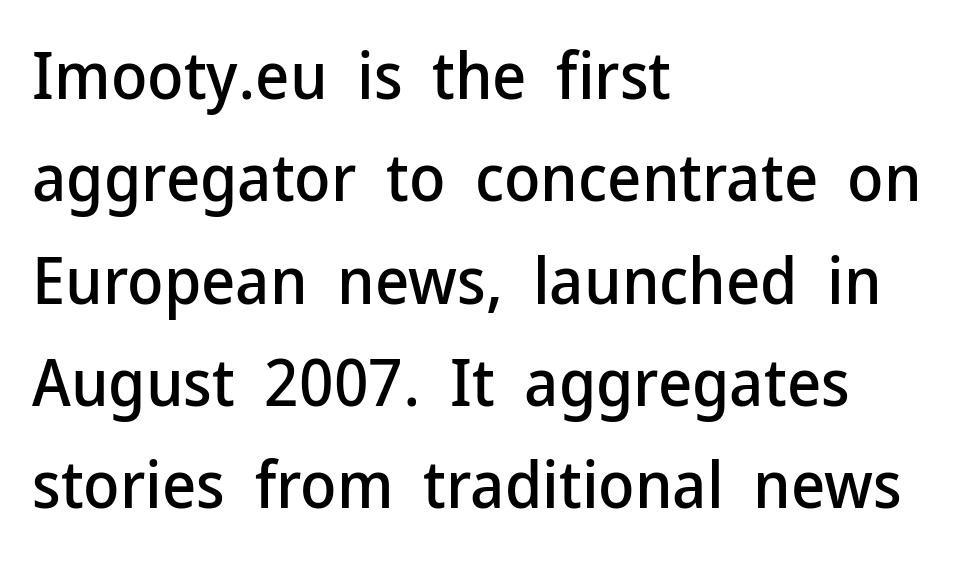
Reading down the block, your eye returns to a fixed left position each line. Whoever set this chose a conventional vertical rhythm. The rendering uses natural spacing where letterforms have individual widths. The characters display no serif detailing; their extremities are plain.
